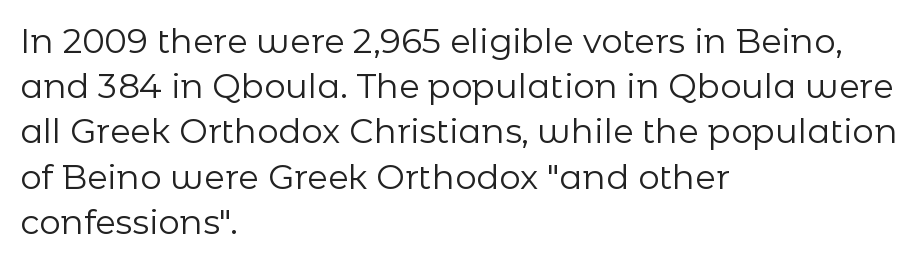
Q: Is the text bold? A: No.
Q: Is the text italic (slanted)? A: No, it is upright.
Q: Is the typeface a serif or a sans-serif typeface? A: Sans-serif.
Q: Is the text underlined? A: No.
Q: How is the paragraph aligned? A: Left-aligned.
Q: Is the spacing between letters normal or unusually wide? A: Normal.
Q: Is the spacing between lines tight, normal or loose? A: Normal.
Q: Width (condensed, normal, or wide)? A: Normal.
Q: Stroke contrast? A: Low.
Q: x-height? A: Medium.
Q: Monospaced? A: No.
